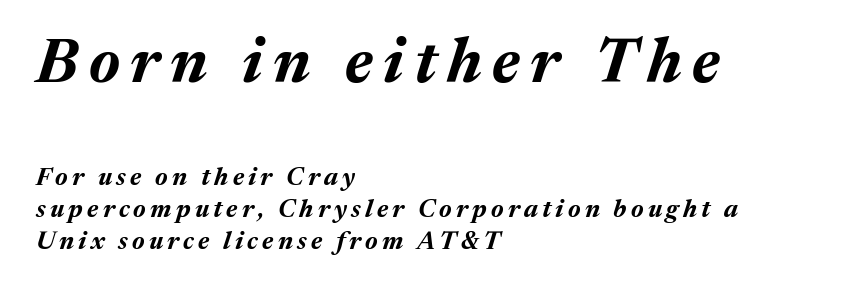
Each letter keeps its own natural width here, so spacing adapts to shape. Normally led — the rows are evenly, conventionally spaced. These lines carry a lot of weight — the face is fully bold. Is the type slanted? Yes — the strokes lean at a clear angle. Which margin do the lines hug? The left one — the right edge is uneven.
